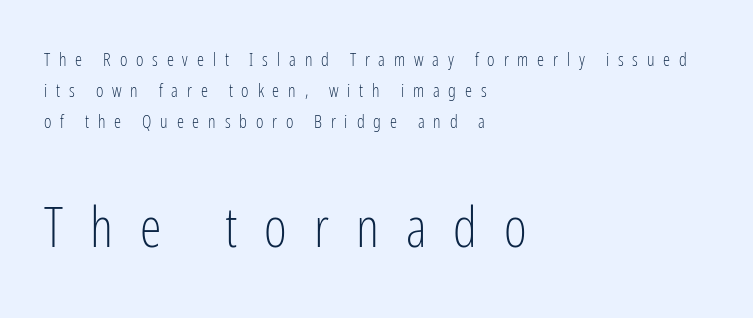
Visually, the bottom section dominates because its glyphs are scaled up. Looks like regular typesetting: each glyph gets only the width it needs. These lines were composed using upright roman letters. Underlining? Definitely not there.
